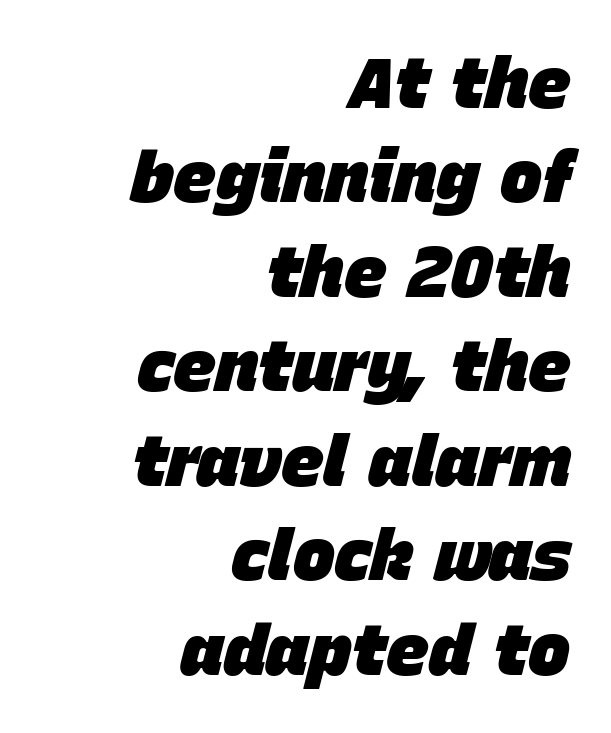
The image shows 71 px heavy type, italic (leaning right); set right-aligned, normal line spacing (1.33x), normal letter spacing, not underlined; low stroke contrast and a large x-height.
